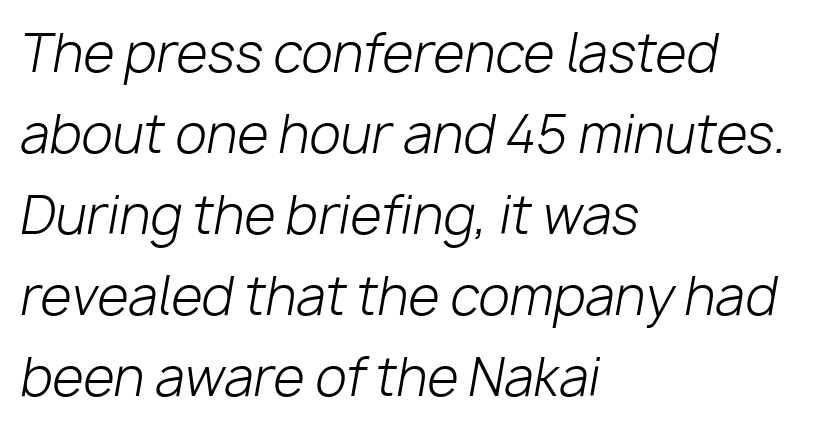
Think of a printed novel: that variable character pitch is what you see here. The rendering keeps characters at their native spacing. The strip under each line holds only bare page. All the whitespace from short lines collects on the right.
